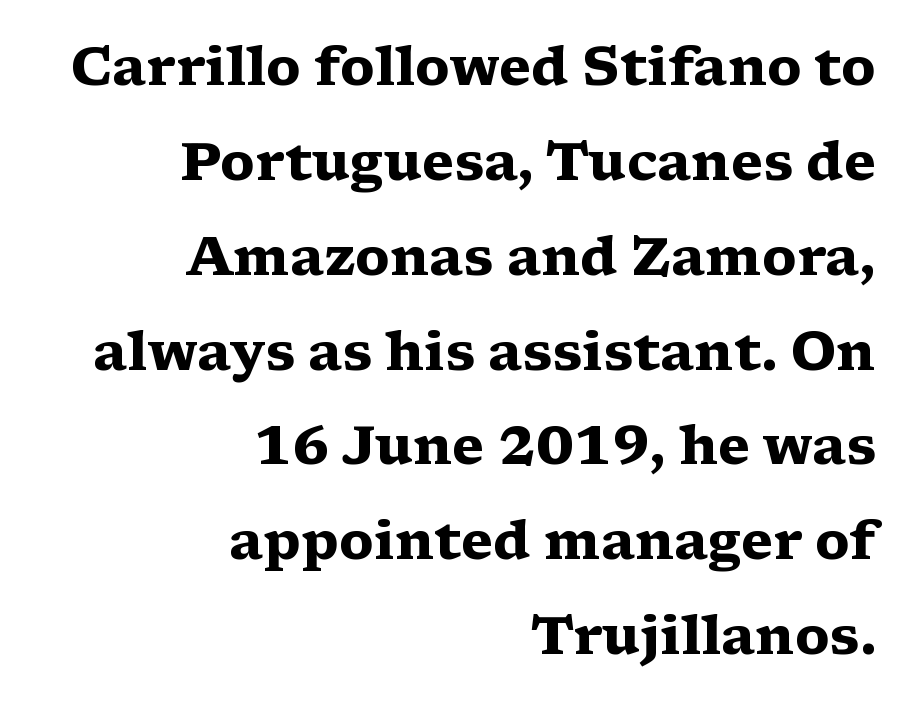
Looks like regular typesetting: each glyph gets only the width it needs. The designer went with a serif here, giving each stem small feet. A flush-right, rag-left setting is used for this passage. This is heavy type, rendered in bold. The gap between lines stays unmarked. Default kerning and tracking; the words read as compact shapes.
